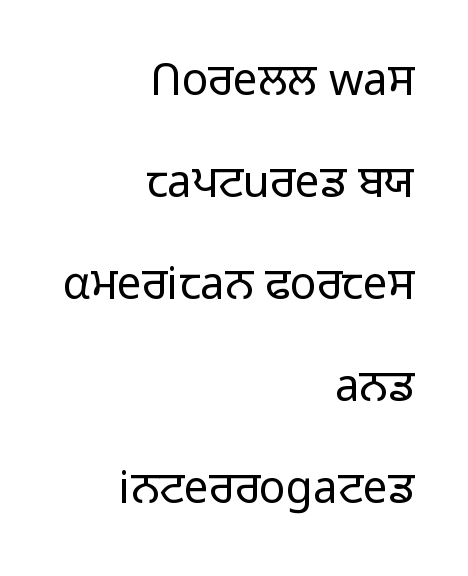
Q: Is the text bold? A: No.
Q: Is the text italic (slanted)? A: No, it is upright.
Q: Is the typeface a serif or a sans-serif typeface? A: Sans-serif.
Q: Is the text underlined? A: No.
Q: How is the paragraph aligned? A: Right-aligned.
Q: Is the spacing between letters normal or unusually wide? A: Normal.
Q: Is the spacing between lines tight, normal or loose? A: Loose.
Q: Width (condensed, normal, or wide)? A: Normal.
Q: Stroke contrast? A: Low.
Q: x-height? A: Medium.
Q: Monospaced? A: No.
